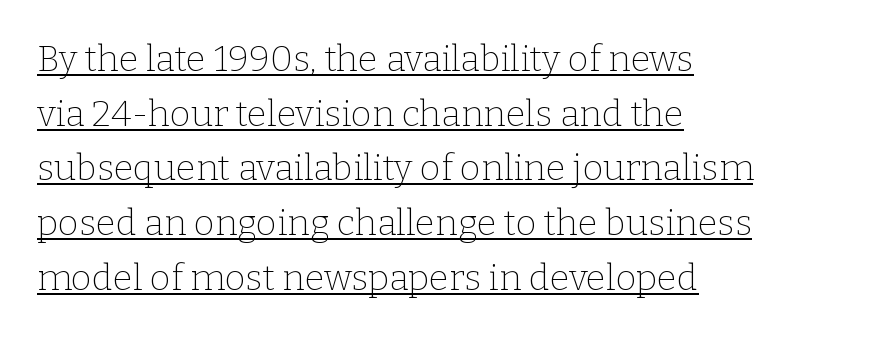
Honestly, the underline is the first thing you notice here. Ordinary non-slanted type is in use. There is no visible air inserted between adjacent glyphs. Summary of vertical rhythm: regular, with standard interline spacing. Font category for this specimen: serif.
